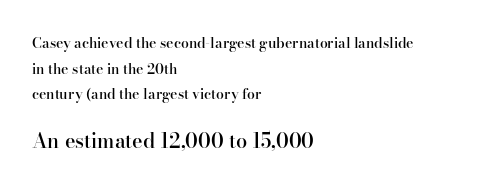
The image shows 20 px text type, upright; set left-aligned, line spacing 1.83x, normal letter spacing, not underlined; the second (bottom) block is 1.43x larger.
